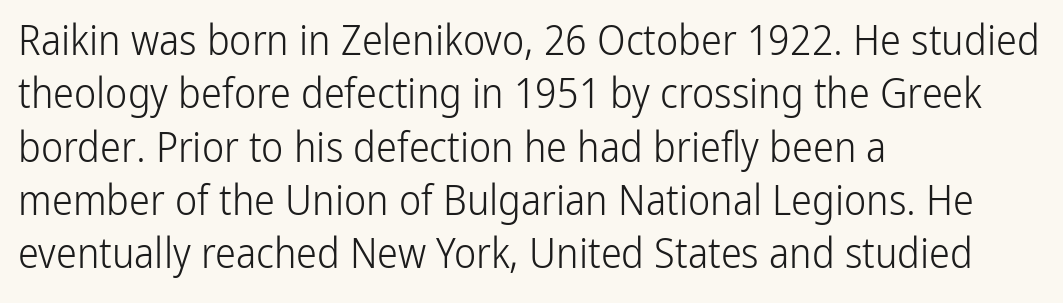
{"serif": "no", "italic": "no", "bold": "no", "weight": "light", "width": "condensed", "stroke_contrast": "low", "x_height": "medium", "monospaced": "no", "underline": "no", "align": "left", "line_spacing": "normal", "line_spacing_ratio": 1.27, "letter_spacing": "normal", "letter_spacing_em": 0.0, "glyph_px": 42}
